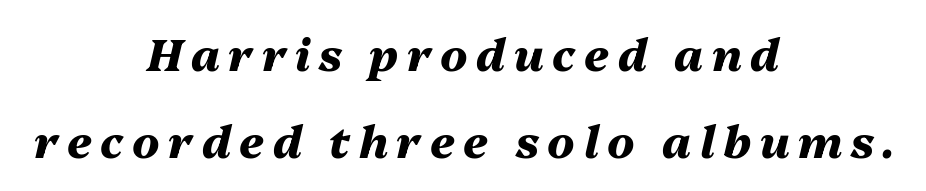
These lines stand farther apart than default settings would place them. The zone under the glyphs is completely vacant. The typesetting leans heavy: a genuine bold. Compared with a flush-left layout, this one balances lines on the center instead.
